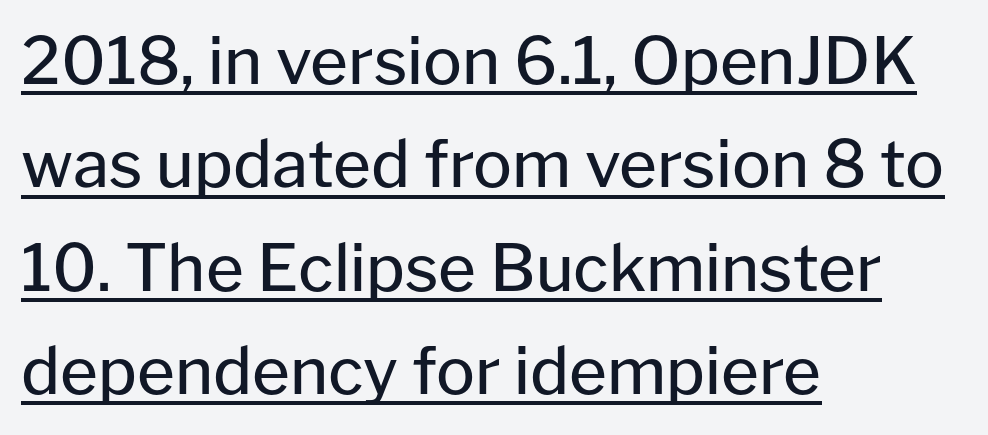
{"serif": "no", "italic": "no", "bold": "no", "weight": "regular", "width": "normal", "stroke_contrast": "low", "x_height": "medium", "monospaced": "no", "underline": "yes", "align": "left", "line_spacing": "normal", "line_spacing_ratio": 1.59, "letter_spacing": "normal", "letter_spacing_em": 0.0, "glyph_px": 65}
